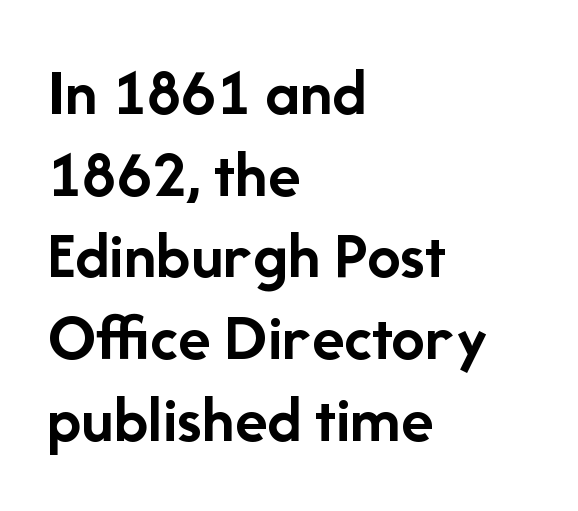
Q: Is the text bold? A: Yes.
Q: Is the text italic (slanted)? A: No, it is upright.
Q: Is the typeface a serif or a sans-serif typeface? A: Sans-serif.
Q: Is the text underlined? A: No.
Q: How is the paragraph aligned? A: Left-aligned.
Q: Is the spacing between letters normal or unusually wide? A: Normal.
Q: Width (condensed, normal, or wide)? A: Normal.
Q: Stroke contrast? A: Low.
Q: x-height? A: Medium.
Q: Monospaced? A: No.
